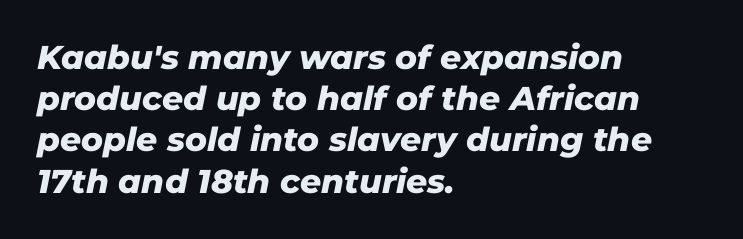
Character widths vary here, with narrow letters taking less room than wide ones. Caption: standard tracking, unaltered. Beneath every word, the page is bare. Whoever set this chose a conventional vertical rhythm.
